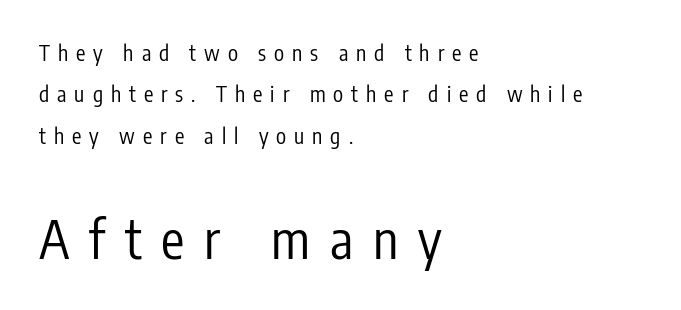
Q: Is the text bold? A: No.
Q: Is the text italic (slanted)? A: No, it is upright.
Q: Is the typeface a serif or a sans-serif typeface? A: Sans-serif.
Q: Is the text underlined? A: No.
Q: How is the paragraph aligned? A: Left-aligned.
Q: Is the spacing between letters normal or unusually wide? A: Unusually wide.
Q: Is the spacing between lines tight, normal or loose? A: Loose.
Q: Which block of text is set in a larger size, the first (top) or the second (bottom)? A: The second (bottom) one.
Q: Width (condensed, normal, or wide)? A: Condensed.
Q: Stroke contrast? A: Low.
Q: x-height? A: Medium.
Q: Monospaced? A: No.
